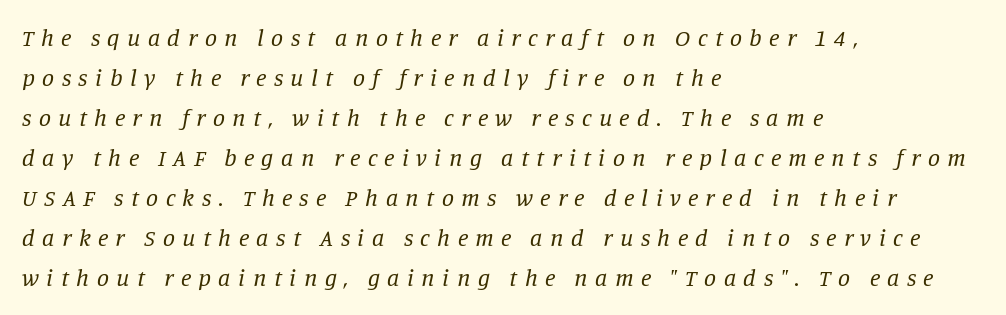
The image shows 24 px text type, italic (leaning right); set left-aligned, normal line spacing (1.67x), unusually wide letter spacing (+0.31 em), not underlined.
